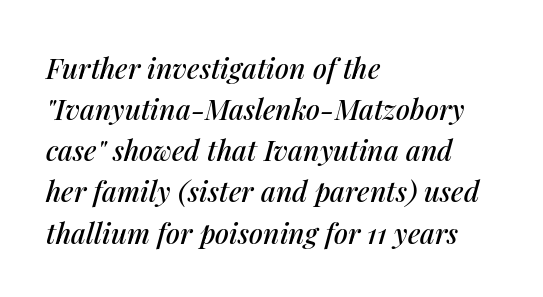
The image shows 28 px text type, italic (leaning right); set left-aligned, normal line spacing (1.47x), normal letter spacing, not underlined; medium stroke contrast and a medium x-height.
